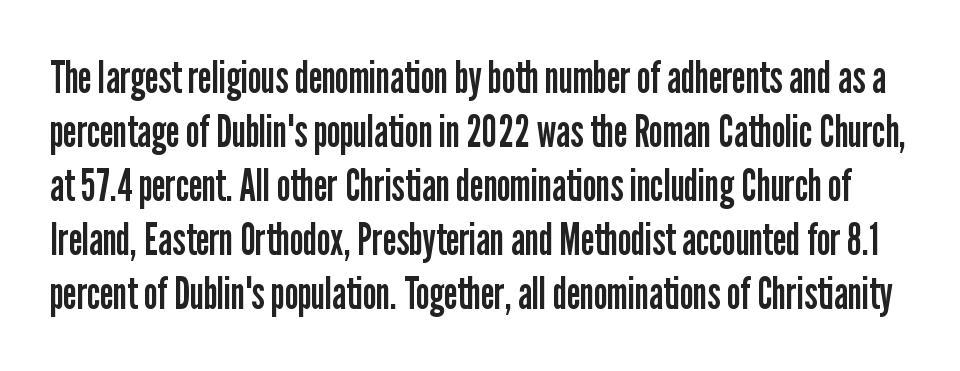
The image shows 44 px regular-weight, condensed sans-serif type, upright; set line spacing 1.23x, normal letter spacing, not underlined; low stroke contrast and a medium x-height.
